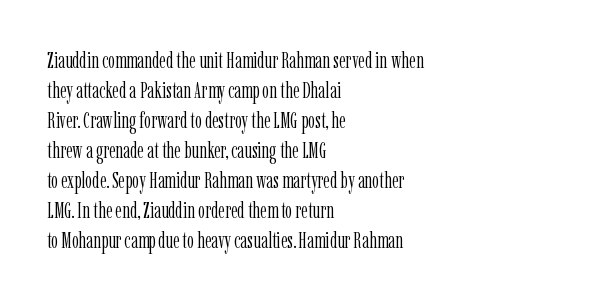
Q: Is the text bold? A: No.
Q: Is the text italic (slanted)? A: No, it is upright.
Q: Is the text underlined? A: No.
Q: How is the paragraph aligned? A: Left-aligned.
Q: Is the spacing between letters normal or unusually wide? A: Normal.
Q: Is the spacing between lines tight, normal or loose? A: Normal.
